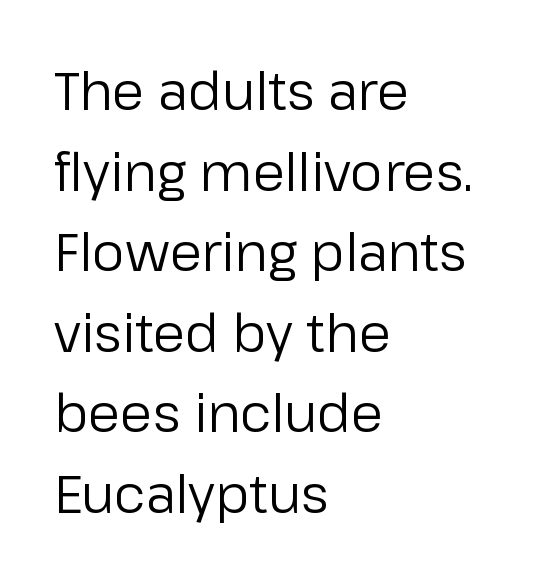
The string is rendered with underlining switched off. The typesetting does not lean heavy: it is not bold. Characters remain perfectly vertical along every line. What stands out about the letter spacing? Nothing — it is the standard amount. This sample uses a sans-serif face. The compositor pushed each line to the left boundary.
